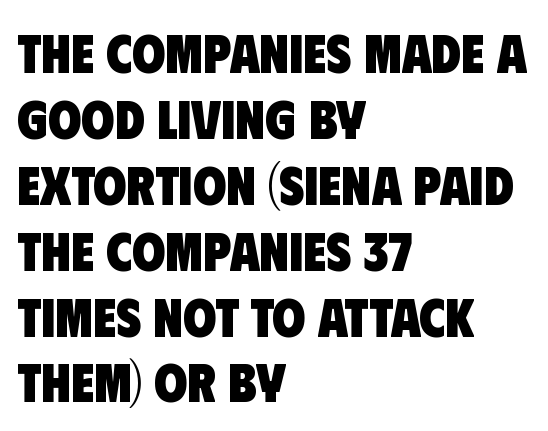
{"serif": "no", "bold": "yes", "weight": "heavy", "width": "condensed", "stroke_contrast": "low", "x_height": "large", "monospaced": "no", "underline": "no", "align": "left", "line_spacing_ratio": 1.22, "letter_spacing": "normal", "letter_spacing_em": 0.0, "glyph_px": 54}
